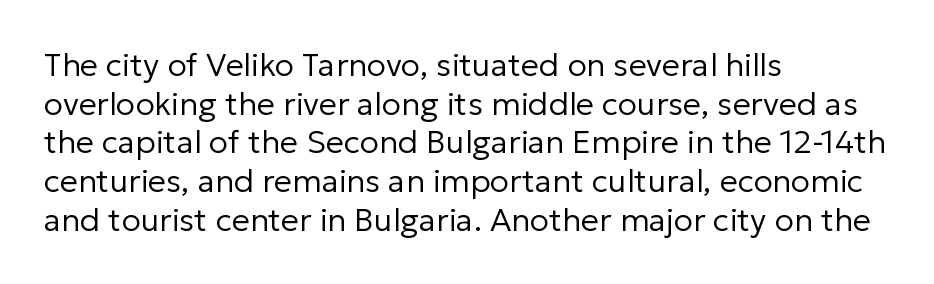
These lines are rendered in a variable-pitch font. The weight tops out at a normal text grade. Spacing between characters is what you'd get straight out of the box. The baseline area is clear.
